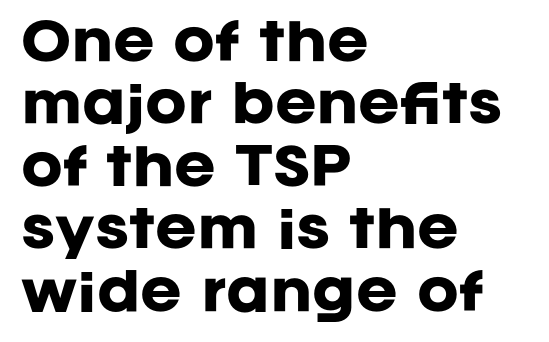
The glyphs have the mass of a bold cut. Here the glyphs are tracked normally, forming tight word shapes. Characters remain perfectly vertical along every line. Examine the stroke ends and you'll find no serifs.
